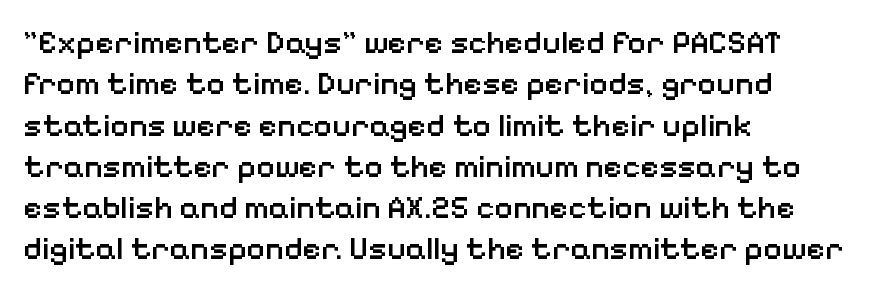
Q: Is the text bold? A: Semi-bold.
Q: Is the text italic (slanted)? A: No, it is upright.
Q: Is the typeface a serif or a sans-serif typeface? A: Sans-serif.
Q: Is the text underlined? A: No.
Q: How is the paragraph aligned? A: Left-aligned.
Q: Is the spacing between letters normal or unusually wide? A: Normal.
Q: Is the spacing between lines tight, normal or loose? A: Normal.
Q: Width (condensed, normal, or wide)? A: Normal.
Q: Stroke contrast? A: Low.
Q: x-height? A: Medium.
Q: Monospaced? A: No.
